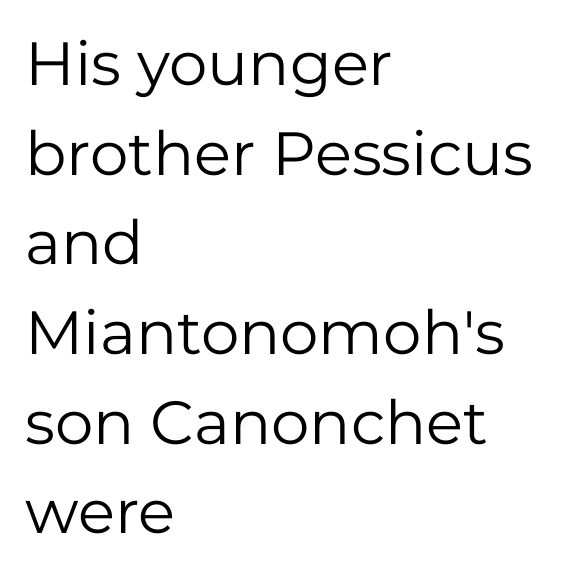
No italicization has been applied; the sample stays upright. Stroke thickness stays within the range of a standard reading face or lighter. I'd call this a sans setting — the letters go barefoot. Rule under the text: the space is simply empty.
